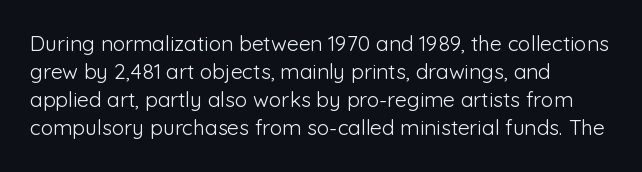
Q: Is the text bold? A: No.
Q: Is the text italic (slanted)? A: No, it is upright.
Q: Is the text underlined? A: No.
Q: How is the paragraph aligned? A: Left-aligned.
Q: Is the spacing between letters normal or unusually wide? A: Normal.
Q: Is the spacing between lines tight, normal or loose? A: Normal.
